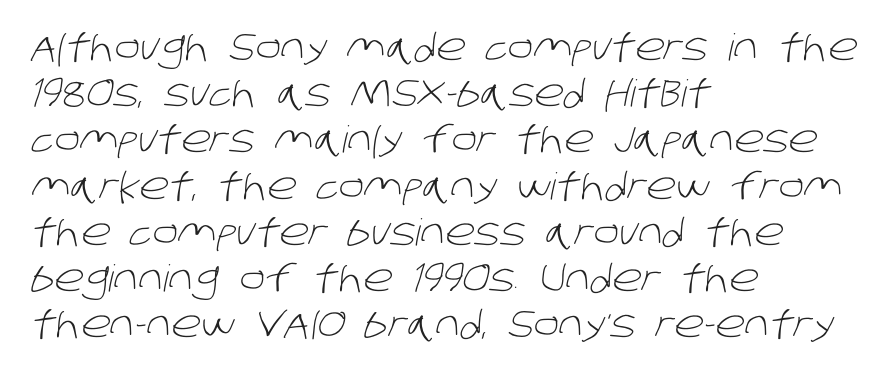
The image shows 37 px light sans-serif type; set left-aligned, normal line spacing (1.25x), normal letter spacing, not underlined; low stroke contrast and a large x-height.
